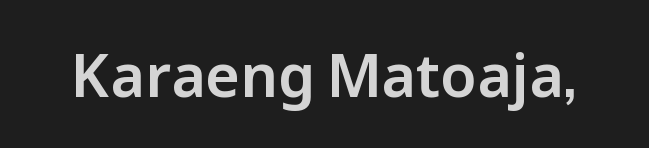
Q: Is the text italic (slanted)? A: No, it is upright.
Q: Is the typeface a serif or a sans-serif typeface? A: Sans-serif.
Q: Is the text underlined? A: No.
Q: Is the spacing between letters normal or unusually wide? A: Normal.
Q: Width (condensed, normal, or wide)? A: Normal.
Q: Stroke contrast? A: Low.
Q: x-height? A: Medium.
Q: Monospaced? A: No.
